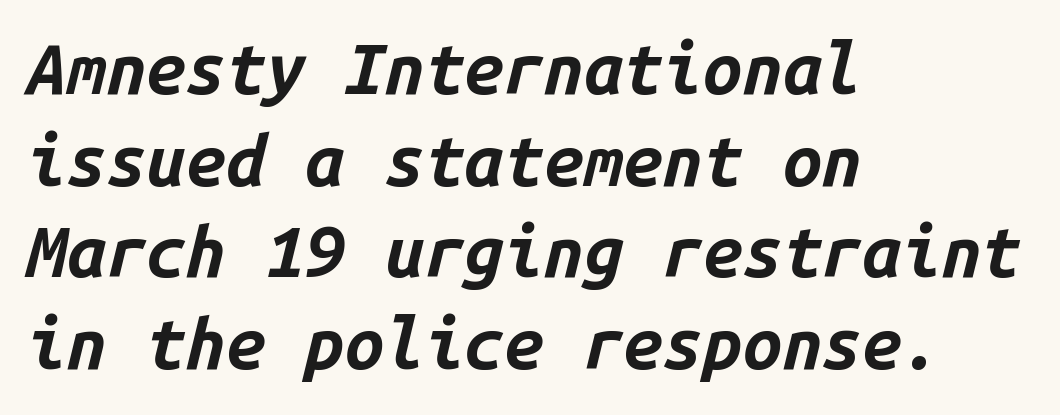
The image shows 71 px bold type, italic (leaning right), monospaced; set left-aligned, normal line spacing (1.29x), normal letter spacing, not underlined; low stroke contrast and a medium x-height.
